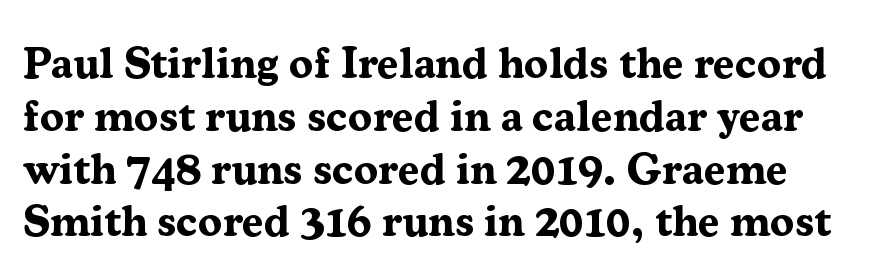
Q: Is the text bold? A: Yes.
Q: Is the text italic (slanted)? A: No, it is upright.
Q: Is the typeface a serif or a sans-serif typeface? A: Serif.
Q: Is the text underlined? A: No.
Q: Is the spacing between letters normal or unusually wide? A: Normal.
Q: Width (condensed, normal, or wide)? A: Normal.
Q: Stroke contrast? A: Medium.
Q: x-height? A: Medium.
Q: Monospaced? A: No.
